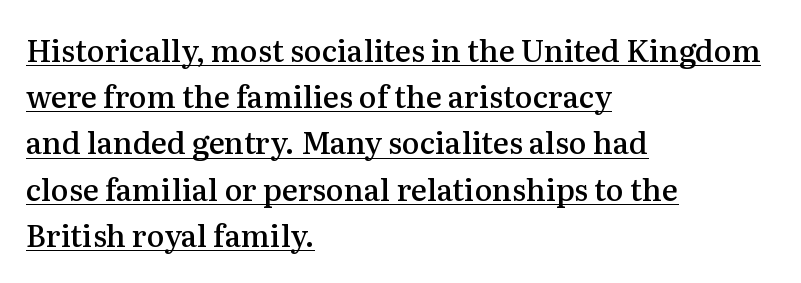
The image shows 30 px semibold serif type, upright; set left-aligned, normal line spacing (1.54x), normal letter spacing, underlined; medium stroke contrast and a medium x-height.
